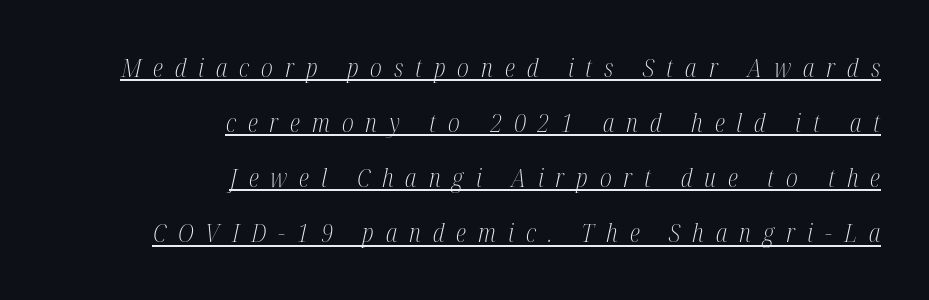
{"italic": "yes", "lean": "right", "slant_degrees": 12, "bold": "no", "underline": "yes", "align": "right", "line_spacing": "loose", "line_spacing_ratio": 2.12, "letter_spacing": "wide", "letter_spacing_em": 0.46, "glyph_px": 26}
